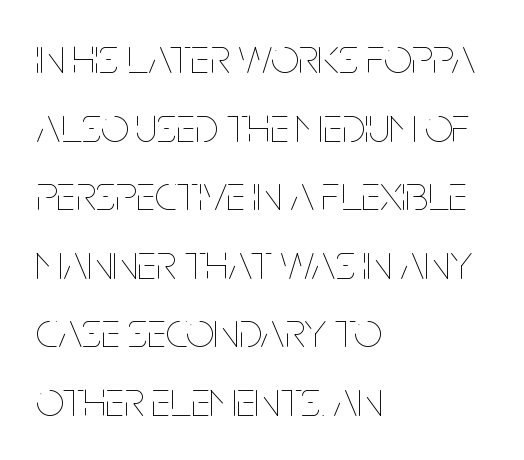
Does extra space separate the letters? No, they use regular spacing. The passage shown is not bold in any degree. The paragraph has a hard left edge and a soft right edge. Quick note: not italic, upright.
